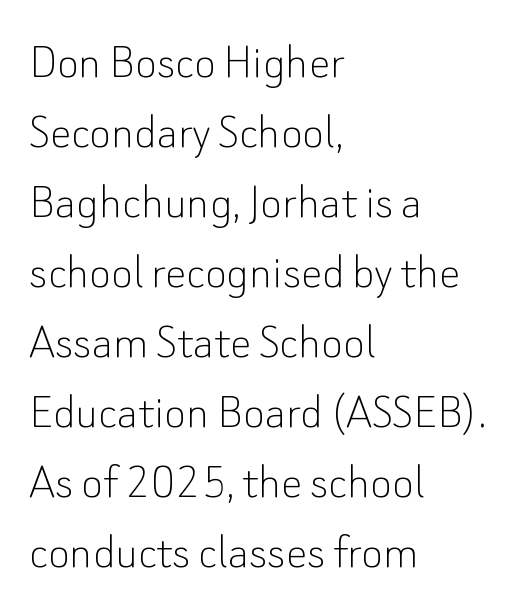
{"serif": "no", "italic": "no", "bold": "no", "weight": "thin", "width": "normal", "stroke_contrast": "low", "x_height": "small", "monospaced": "no", "underline": "no", "align": "left", "line_spacing": "normal", "line_spacing_ratio": 1.32, "letter_spacing": "normal", "letter_spacing_em": 0.0, "glyph_px": 53}
